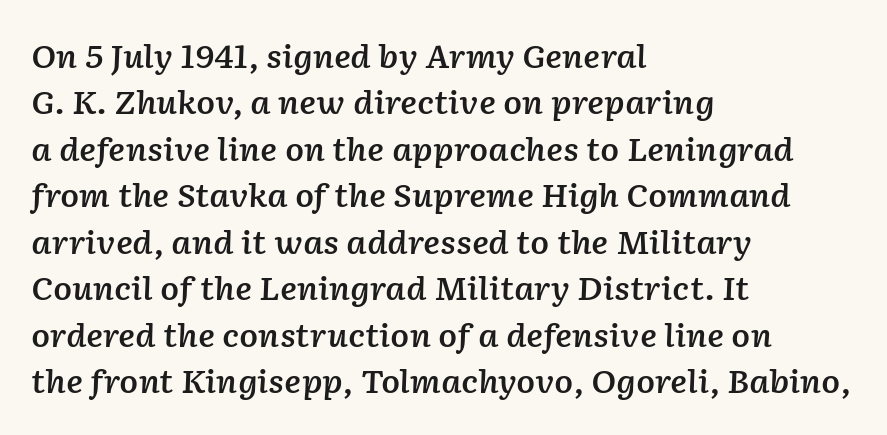
{"italic": "yes", "lean": "right", "slant_degrees": 2, "bold": "semi", "weight": "semibold", "width": "normal", "stroke_contrast": "low", "x_height": "medium", "monospaced": "no", "underline": "no", "align": "left", "line_spacing": "normal", "line_spacing_ratio": 1.5, "letter_spacing": "normal", "letter_spacing_em": 0.0, "glyph_px": 31}
